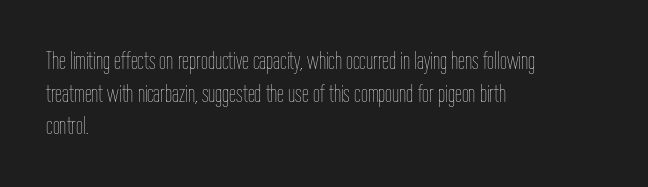
The image shows 25 px text type, upright; set left-aligned, normal line spacing (1.31x), normal letter spacing, not underlined.
